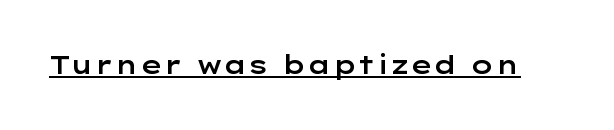
{"italic": "no", "underline": "yes", "letter_spacing": "normal", "letter_spacing_em": 0.0, "glyph_px": 25}
